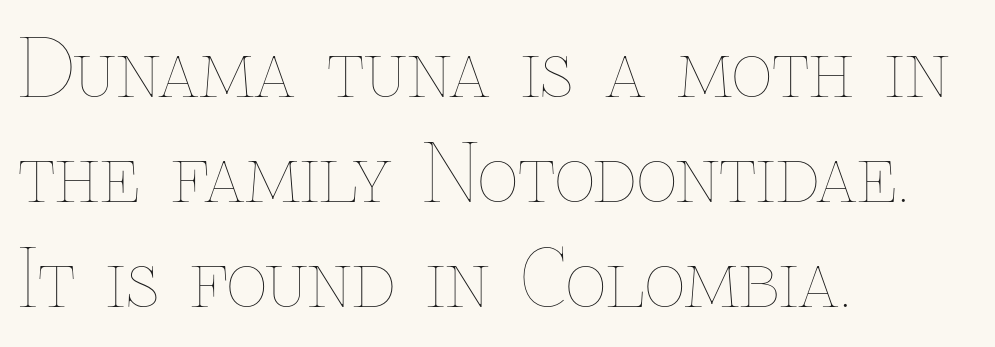
{"italic": "no", "bold": "no", "weight": "thin", "width": "normal", "stroke_contrast": "low", "x_height": "medium", "monospaced": "no", "underline": "no", "align": "left", "line_spacing": "normal", "line_spacing_ratio": 1.33, "letter_spacing": "normal", "letter_spacing_em": 0.0, "glyph_px": 79}
